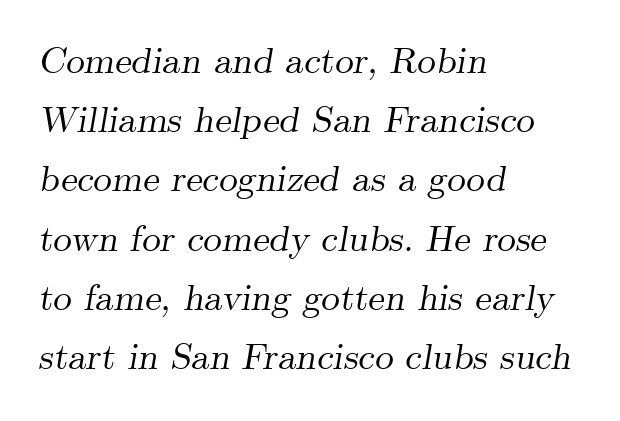
{"serif": "yes", "italic": "yes", "lean": "right", "slant_degrees": 9, "width": "normal", "stroke_contrast": "medium", "x_height": "small", "monospaced": "no", "underline": "no", "align": "left", "line_spacing": "normal", "line_spacing_ratio": 1.6, "letter_spacing": "normal", "letter_spacing_em": 0.0, "glyph_px": 37}
